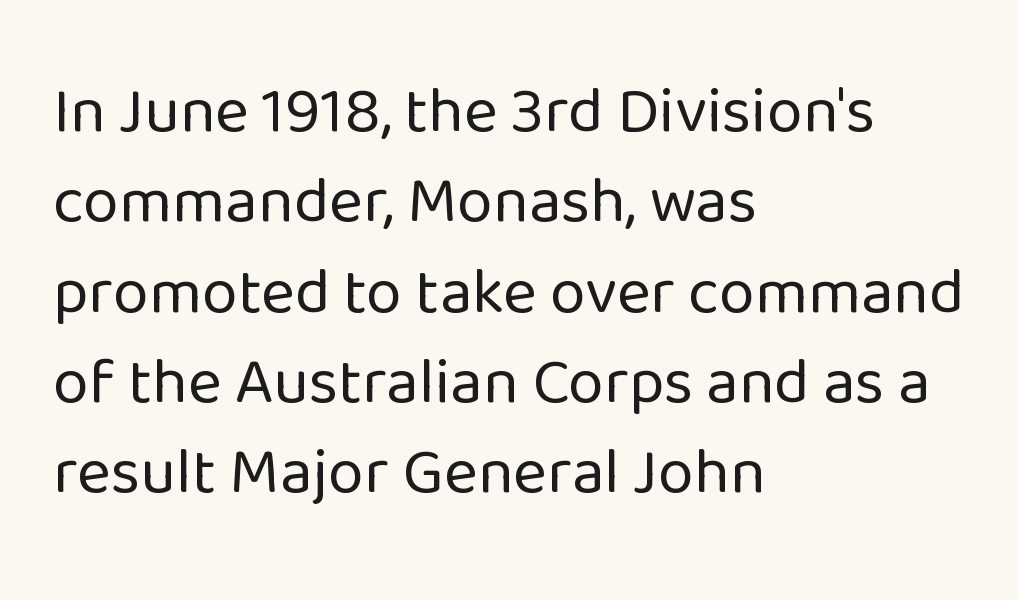
Q: Is the text bold? A: No.
Q: Is the text italic (slanted)? A: No, it is upright.
Q: Is the typeface a serif or a sans-serif typeface? A: Sans-serif.
Q: Is the text underlined? A: No.
Q: How is the paragraph aligned? A: Left-aligned.
Q: Is the spacing between letters normal or unusually wide? A: Normal.
Q: Is the spacing between lines tight, normal or loose? A: Normal.
Q: Width (condensed, normal, or wide)? A: Normal.
Q: Stroke contrast? A: Low.
Q: x-height? A: Medium.
Q: Monospaced? A: No.
